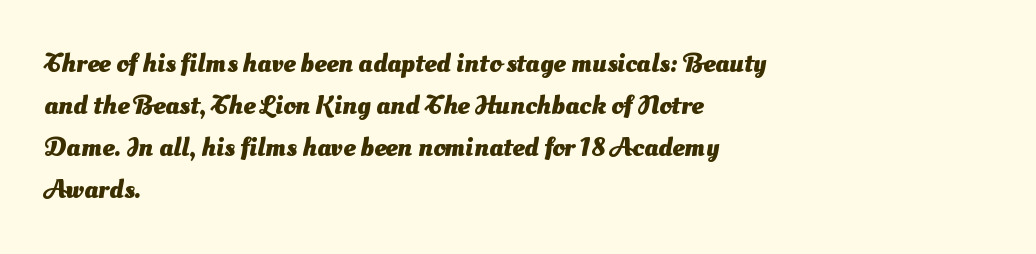
Is the letter spacing exaggerated? No — it looks like the ordinary default. Typesetter's note: full bold, strokes at maximum text heaviness. Leftover space on each line is placed entirely after the last word. The passage shown stacks its lines at a standard gap. Bare-footed words on every line.
